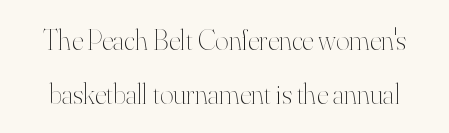
Q: Is the text bold? A: No.
Q: Is the text italic (slanted)? A: No, it is upright.
Q: Is the text underlined? A: No.
Q: Is the spacing between letters normal or unusually wide? A: Normal.
Q: Width (condensed, normal, or wide)? A: Normal.
Q: Stroke contrast? A: High.
Q: x-height? A: Small.
Q: Monospaced? A: No.
